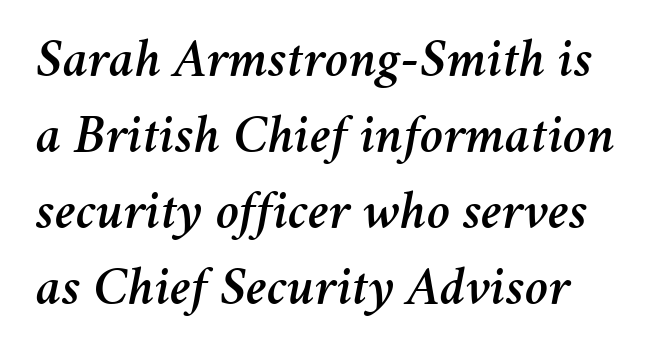
Varying glyph widths throughout — classic text-font behaviour. The rendering applies a slant to the glyphs. The words here are not underlined. Students, observe: this is what conventionally led text looks like.
